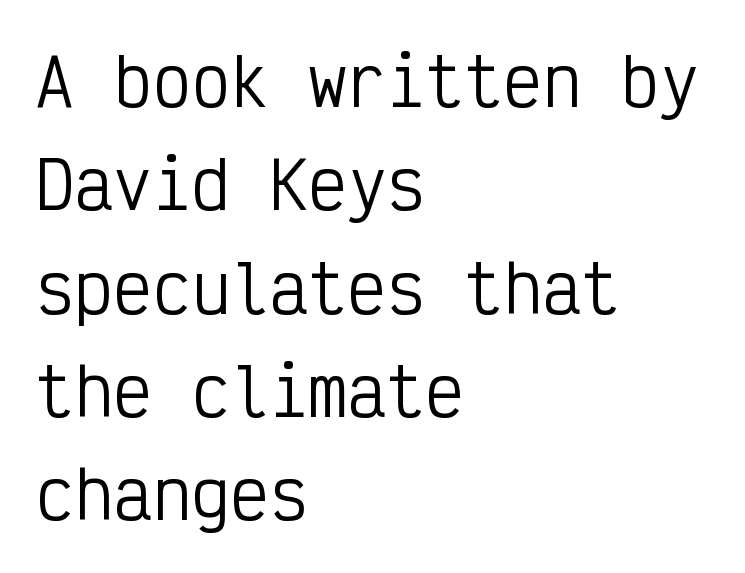
Weight: in the light-to-regular range. Teacher's note: observe the even left margin — that is flush-left alignment. You could count columns in this text — the font is strictly monospaced. This sample keeps an unexceptional amount of space between lines. The typography opts for an upright posture over an oblique one. Inter-character spacing is left at the font's built-in metrics.
